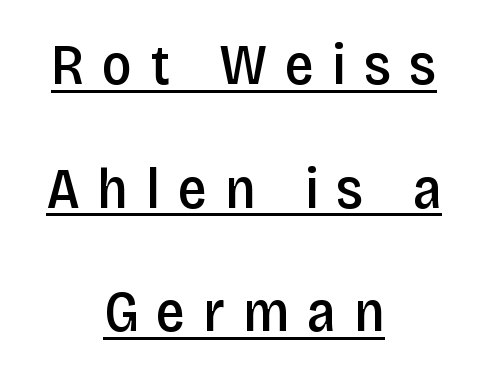
Rendered with straight, roman letterforms. A typesetter would call this proportional, since set widths differ per character. Summary of weight: moderately heavy, a semibold. The rendering inserts visible extra space after every character. What's the leading like? Stretched, with rows far apart.
